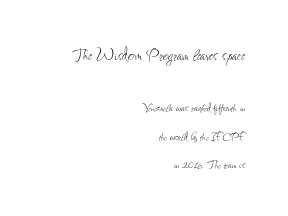
The image shows 20 px text type; set right-aligned, loose line spacing (2.02x), normal letter spacing, not underlined; the first (top) block is 1.43x larger.
